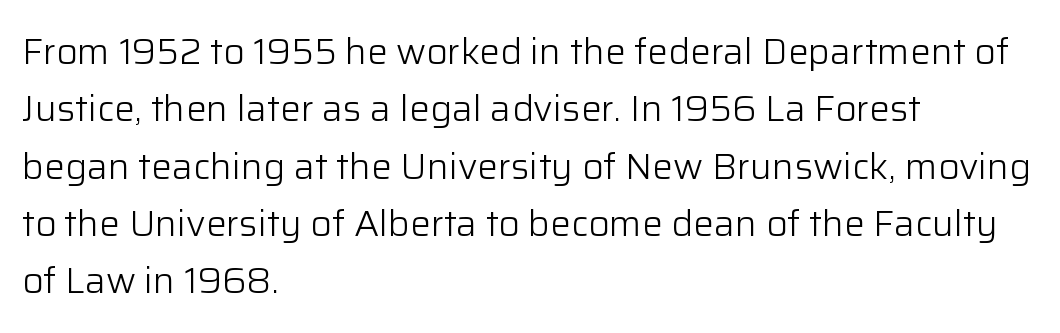
Descenders are the only things crossing below the line. Unlike a traditional serif, this face leaves its strokes unadorned. Every row of glyphs begins at an identical x-position on the left. The face used here is proportionally spaced, like ordinary book or web type.
